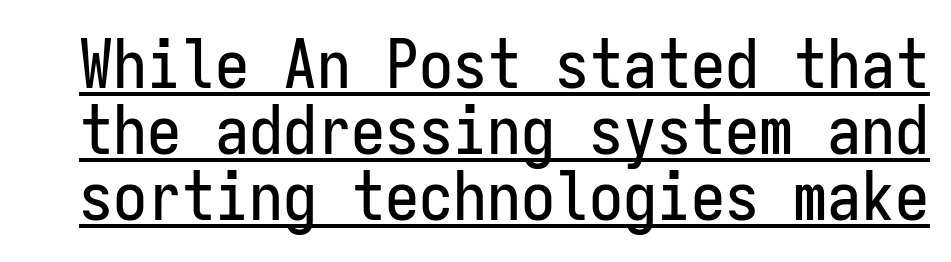
The image shows 68 px condensed sans-serif type, upright, monospaced; set tight line spacing (0.97x), normal letter spacing, underlined; low stroke contrast and a medium x-height.
